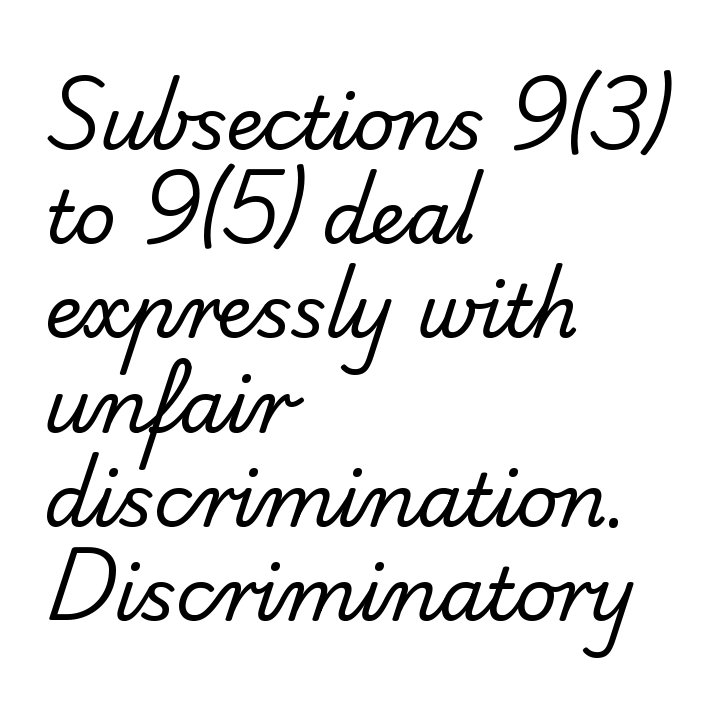
The image shows 73 px regular-weight sans-serif type; set left-aligned, normal line spacing (1.29x), normal letter spacing, not underlined; low stroke contrast and a small x-height.
